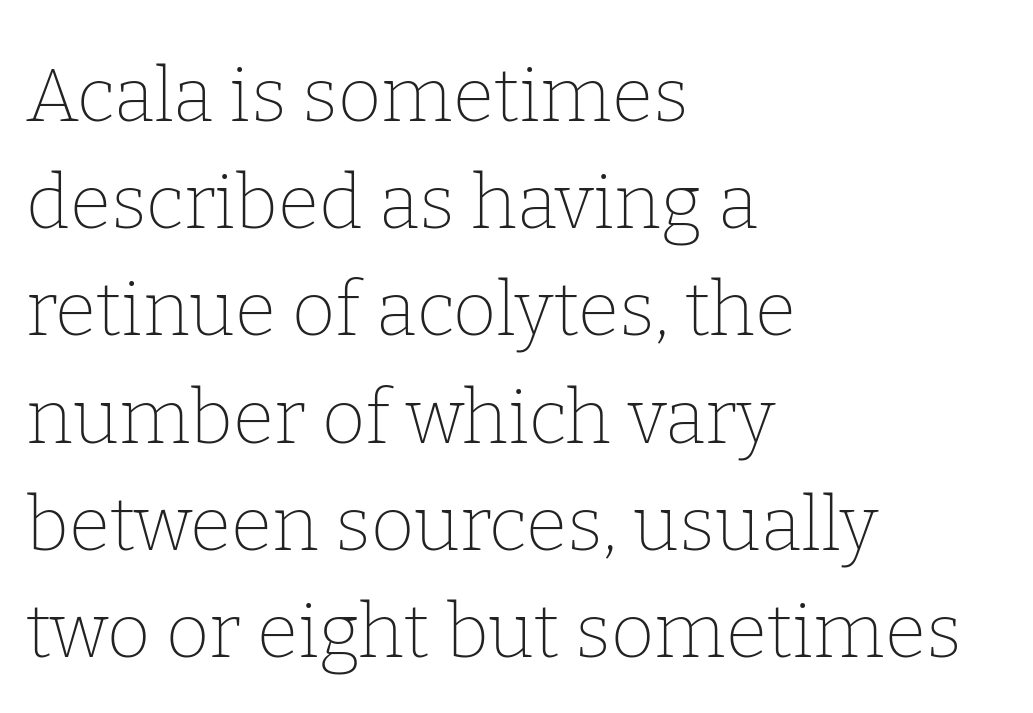
Q: Is the text bold? A: No.
Q: Is the text italic (slanted)? A: No, it is upright.
Q: Is the typeface a serif or a sans-serif typeface? A: Serif.
Q: Is the text underlined? A: No.
Q: How is the paragraph aligned? A: Left-aligned.
Q: Is the spacing between letters normal or unusually wide? A: Normal.
Q: Is the spacing between lines tight, normal or loose? A: Normal.
Q: Width (condensed, normal, or wide)? A: Normal.
Q: Stroke contrast? A: Low.
Q: x-height? A: Medium.
Q: Monospaced? A: No.
